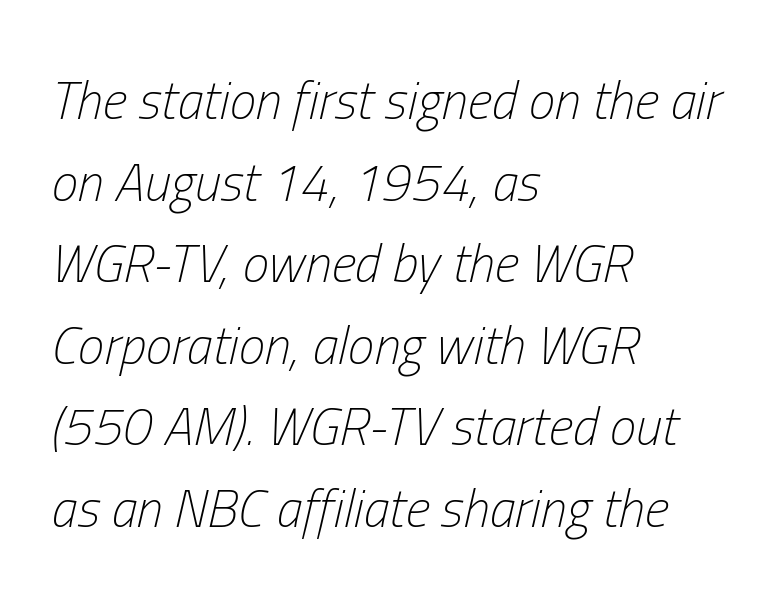
Is this a heavy cut? Hardly; it is regular or lighter. Varying glyph widths throughout — classic text-font behaviour. No extra tracking has been applied to these lines. Students, observe: this is what conventionally led text looks like. Check under the words: just untouched page.
